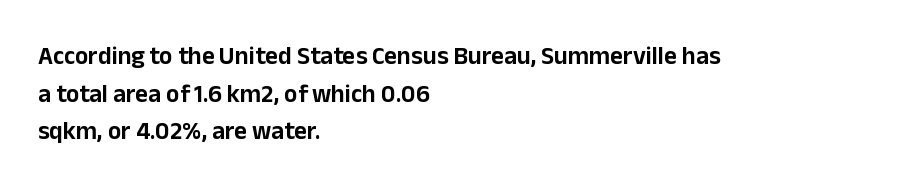
The image shows 25 px text type, upright; set left-aligned, normal line spacing (1.51x), normal letter spacing, not underlined.
